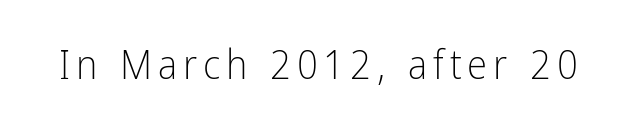
Q: Is the text bold? A: No.
Q: Is the text italic (slanted)? A: No, it is upright.
Q: Is the typeface a serif or a sans-serif typeface? A: Sans-serif.
Q: Is the text underlined? A: No.
Q: Width (condensed, normal, or wide)? A: Condensed.
Q: Stroke contrast? A: Low.
Q: x-height? A: Medium.
Q: Monospaced? A: No.
